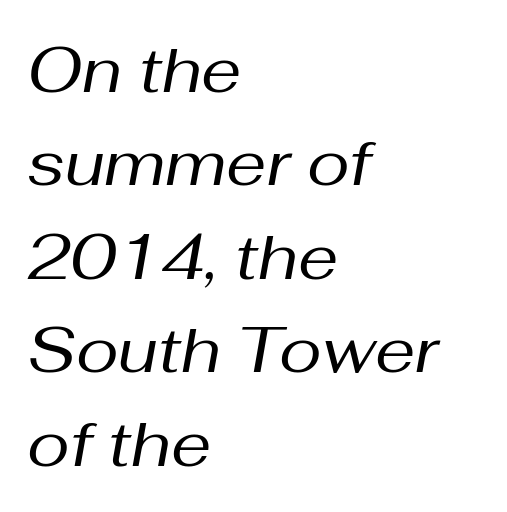
Regarding leading, the lines here are spaced in the standard way. A classic flush-left, rag-right setting is used for this passage. Does the lettering tilt? It does — this is italic. A light-to-regular cut is what we see here. Lines of text with bare space underneath.
